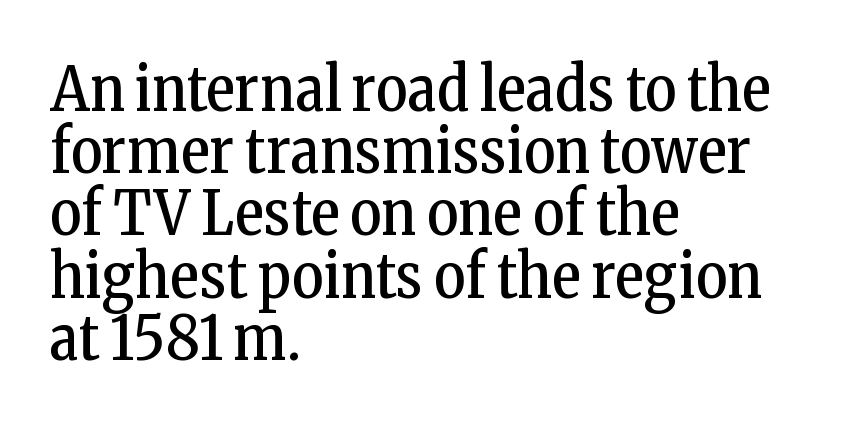
What's the leading like? Squeezed, with rows nearly overlapping. Horizontally, the lines are justified to the leading edge only. The strokes carry an ordinary text weight at most. This rendering employs a face with finishing strokes, i.e., a serif. Any mark beneath the type? The region is blank.
